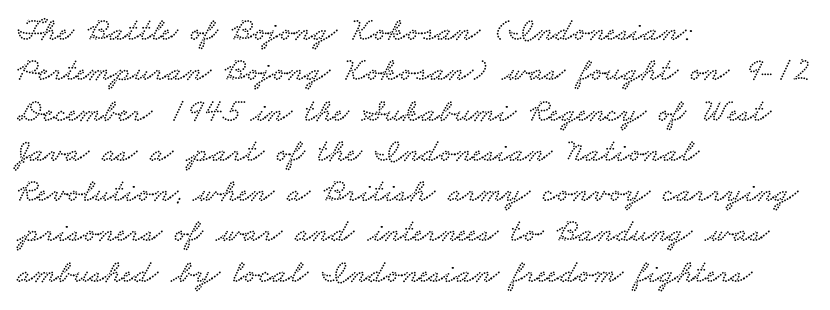
The image shows 33 px wide serif type; set left-aligned, line spacing 1.22x, normal letter spacing, not underlined; low stroke contrast and a small x-height.
